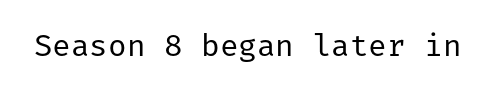
This sample uses an upright cut, with every glyph sitting square on the baseline. Note: no serifs on the glyphs. The letterforms sit at book weight or below. The specimen omits any rule beneath the text block's lines. Tracking value appears to be zero — textbook default spacing.
